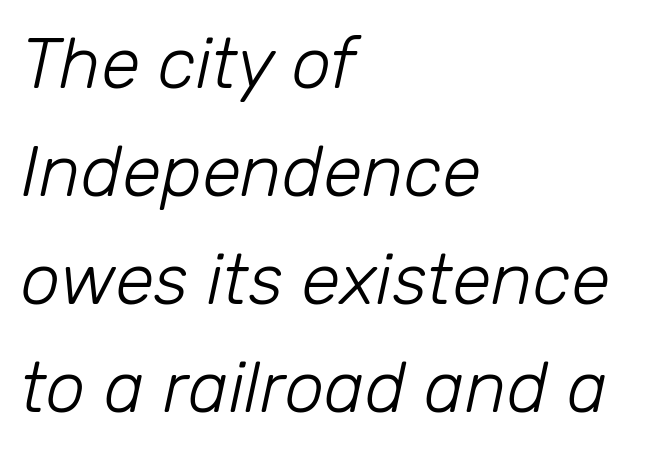
{"italic": "yes", "lean": "right", "slant_degrees": 12, "bold": "no", "weight": "light", "width": "normal", "stroke_contrast": "low", "x_height": "medium", "monospaced": "no", "underline": "no", "align": "left", "line_spacing": "normal", "line_spacing_ratio": 1.52, "letter_spacing": "normal", "letter_spacing_em": 0.0, "glyph_px": 71}
